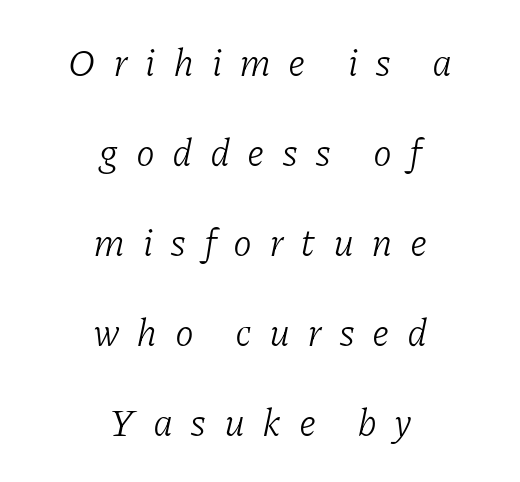
The image shows 38 px light serif type, italic (leaning right); set centered, loose line spacing (2.37x), unusually wide letter spacing (+0.45 em), not underlined; low stroke contrast and a medium x-height.
